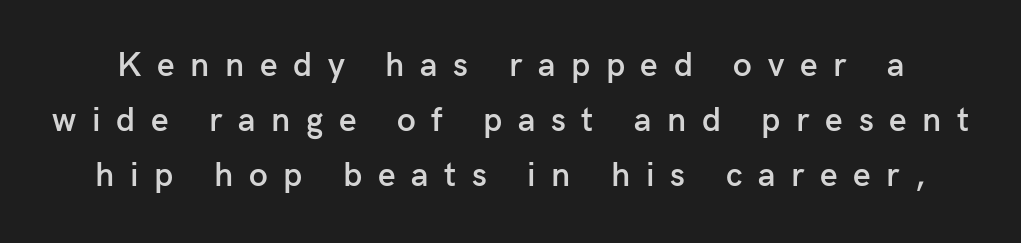
Q: Is the text bold? A: Semi-bold.
Q: Is the text italic (slanted)? A: No, it is upright.
Q: Is the typeface a serif or a sans-serif typeface? A: Sans-serif.
Q: Is the text underlined? A: No.
Q: Is the spacing between letters normal or unusually wide? A: Unusually wide.
Q: Is the spacing between lines tight, normal or loose? A: Normal.
Q: Width (condensed, normal, or wide)? A: Normal.
Q: Stroke contrast? A: Low.
Q: x-height? A: Medium.
Q: Monospaced? A: No.
